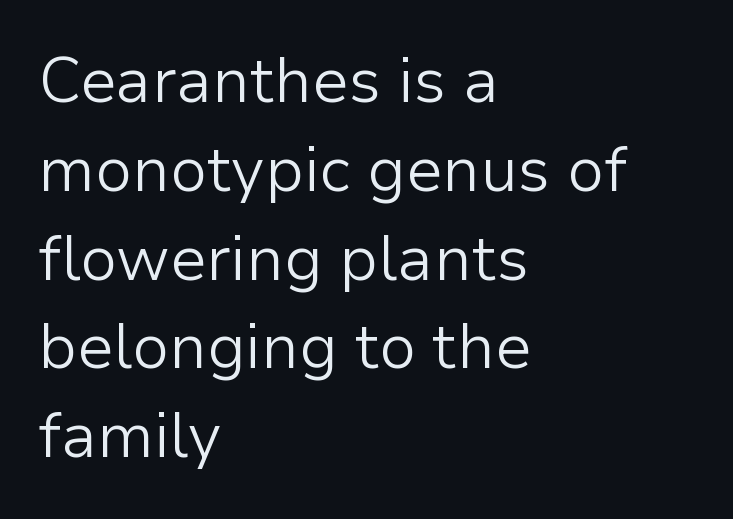
The image shows 63 px light sans-serif type, upright; set left-aligned, normal line spacing (1.41x), normal letter spacing, not underlined; low stroke contrast and a medium x-height.
